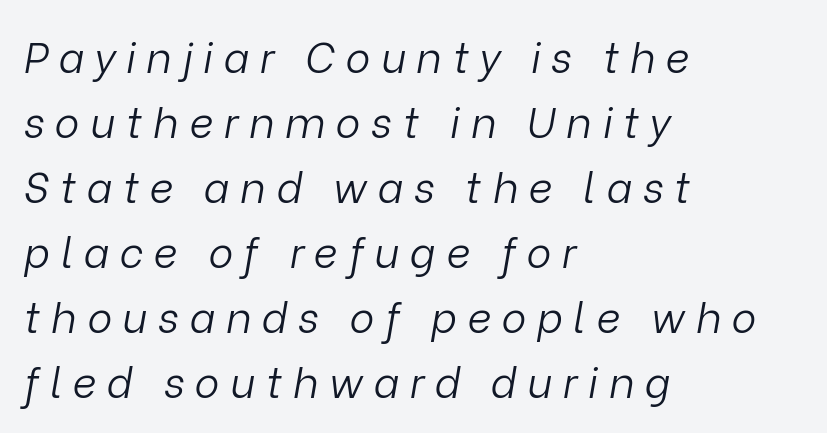
{"italic": "yes", "lean": "right", "slant_degrees": 9, "bold": "no", "weight": "light", "width": "normal", "stroke_contrast": "low", "x_height": "medium", "monospaced": "no", "underline": "no", "align": "left", "line_spacing": "normal", "line_spacing_ratio": 1.55, "letter_spacing": "wide", "letter_spacing_em": 0.25, "glyph_px": 42}
